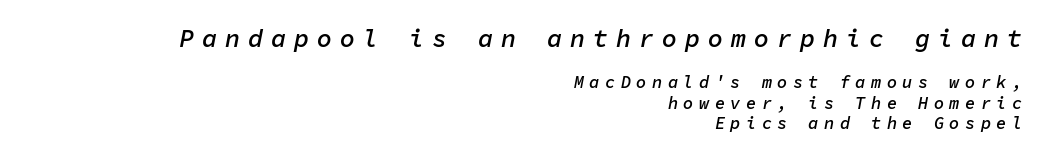
{"italic": "yes", "lean": "right", "slant_degrees": 11, "bold": "semi", "underline": "no", "align": "right", "line_spacing_ratio": 1.18, "letter_spacing": "wide", "letter_spacing_em": 0.32, "larger_block": "first", "size_ratio": 1.47, "glyph_px": 25}
